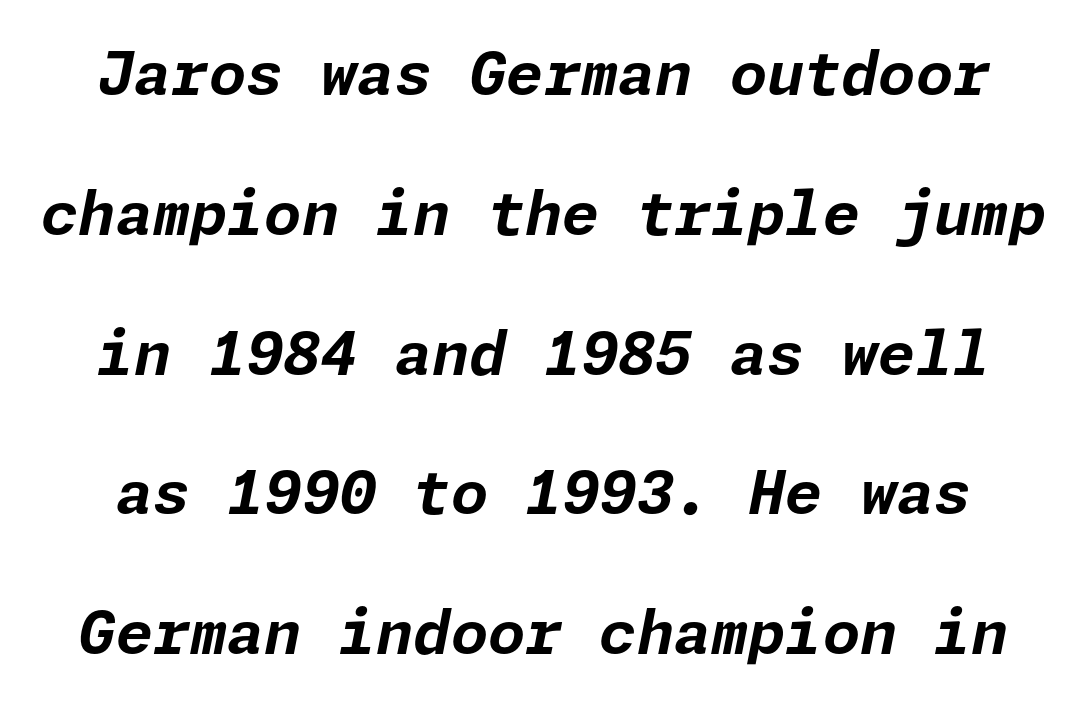
The image shows 60 px bold type, italic (leaning right); set loose line spacing (2.33x), normal letter spacing, not underlined; low stroke contrast and a medium x-height.
